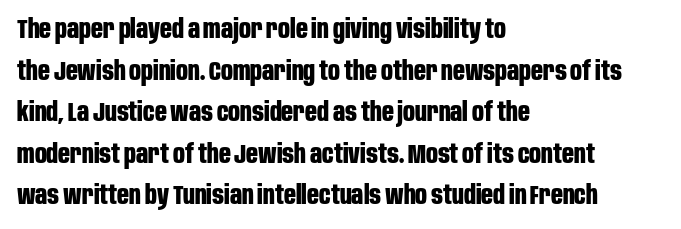
Q: Is the text bold? A: Yes.
Q: Is the text italic (slanted)? A: No, it is upright.
Q: Is the text underlined? A: No.
Q: How is the paragraph aligned? A: Left-aligned.
Q: Is the spacing between letters normal or unusually wide? A: Normal.
Q: Is the spacing between lines tight, normal or loose? A: Normal.
